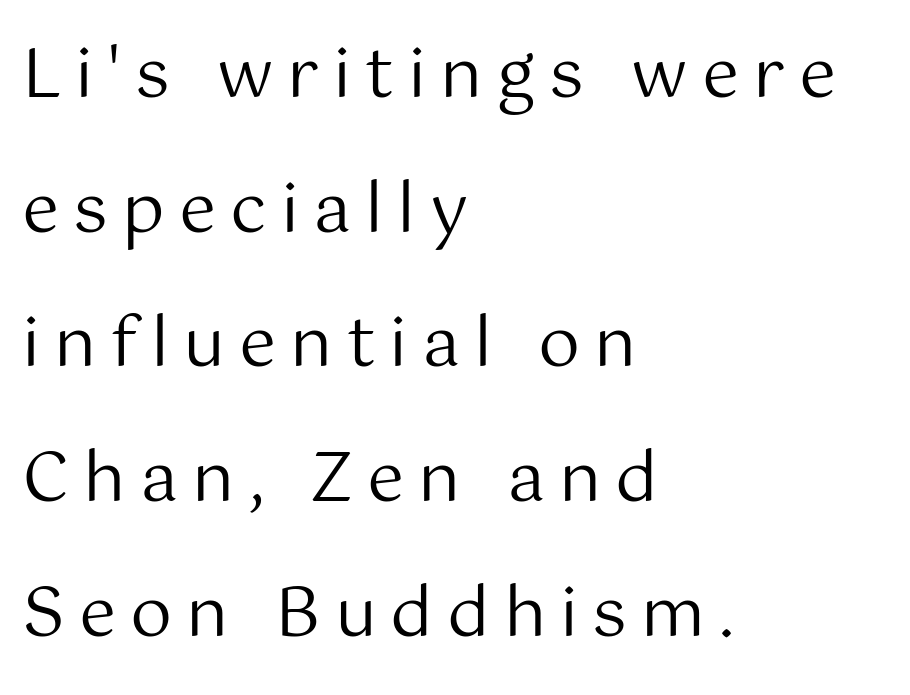
Q: Is the text bold? A: No.
Q: Is the text italic (slanted)? A: No, it is upright.
Q: Is the typeface a serif or a sans-serif typeface? A: Sans-serif.
Q: Is the text underlined? A: No.
Q: How is the paragraph aligned? A: Left-aligned.
Q: Is the spacing between letters normal or unusually wide? A: Unusually wide.
Q: Is the spacing between lines tight, normal or loose? A: Loose.
Q: Width (condensed, normal, or wide)? A: Normal.
Q: Stroke contrast? A: Medium.
Q: x-height? A: Medium.
Q: Monospaced? A: No.
